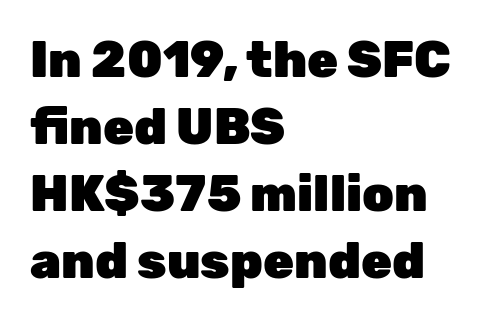
The image shows 50 px heavy sans-serif type, upright; set left-aligned, normal line spacing (1.34x), normal letter spacing, not underlined; low stroke contrast and a medium x-height.
